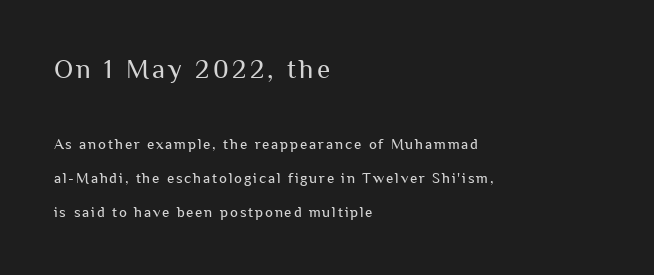
Vertical stems look standard width or narrower in stroke. The compositor pushed each line to the left boundary. The passage shown is not underscored anywhere. Posture: upright roman. Top chunk: large. Bottom chunk: small.
